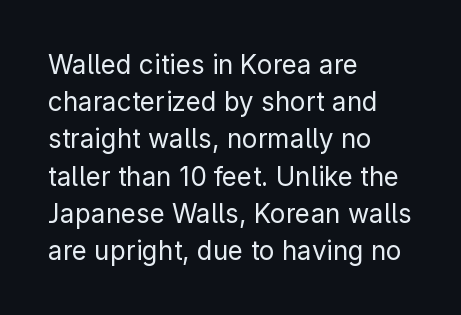
The rendering anchors every line to the left-hand side. A clean baseline with only descenders dipping below it. No chunkiness to these letters — they're not bold. Leading matches the norm, producing a regular column. Ascenders rise straight up at ninety degrees. Nobody touched the tracking dial on this one.
